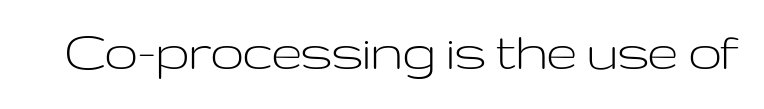
Q: Is the text bold? A: No.
Q: Is the text italic (slanted)? A: No, it is upright.
Q: Is the typeface a serif or a sans-serif typeface? A: Sans-serif.
Q: Is the text underlined? A: No.
Q: Is the spacing between letters normal or unusually wide? A: Normal.
Q: Width (condensed, normal, or wide)? A: Wide.
Q: Stroke contrast? A: Low.
Q: x-height? A: Medium.
Q: Monospaced? A: No.
